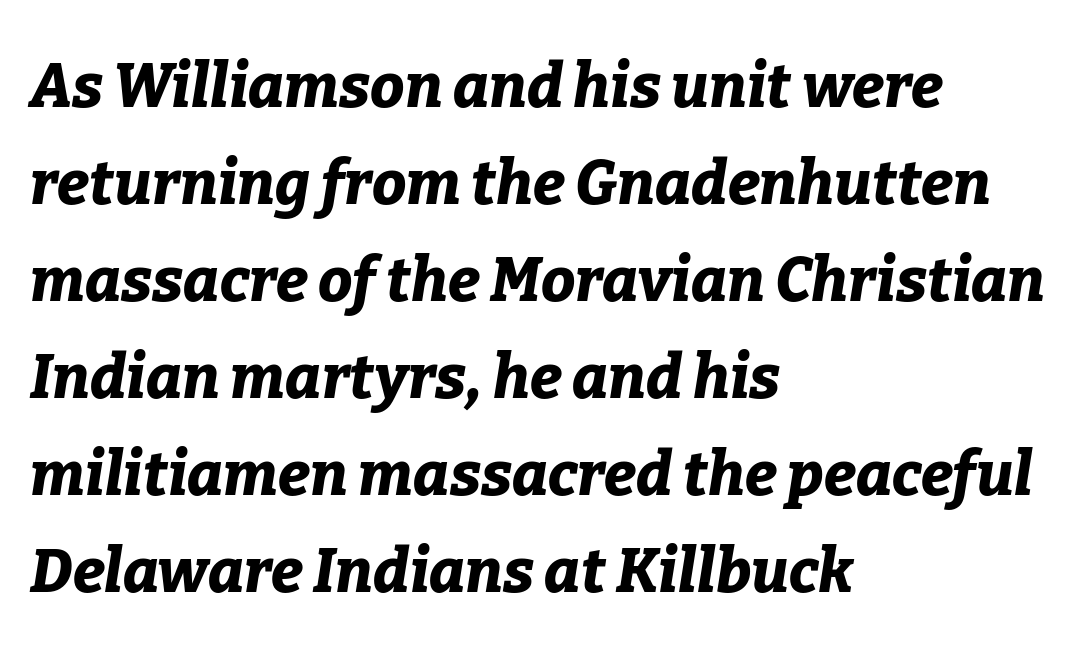
{"italic": "yes", "lean": "right", "slant_degrees": 9, "bold": "yes", "weight": "bold", "width": "normal", "stroke_contrast": "low", "x_height": "medium", "monospaced": "no", "underline": "no", "align": "left", "line_spacing": "normal", "line_spacing_ratio": 1.59, "letter_spacing": "normal", "letter_spacing_em": 0.0, "glyph_px": 61}
